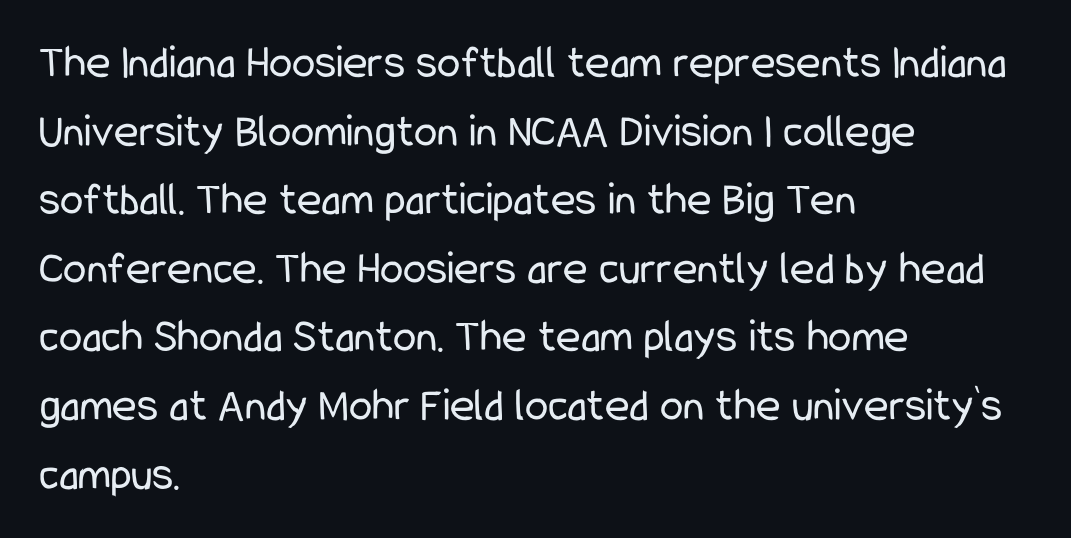
{"serif": "no", "italic": "no", "bold": "no", "weight": "regular", "width": "condensed", "stroke_contrast": "low", "x_height": "medium", "monospaced": "no", "underline": "no", "align": "left", "line_spacing": "normal", "line_spacing_ratio": 1.46, "letter_spacing": "normal", "letter_spacing_em": 0.0, "glyph_px": 47}
